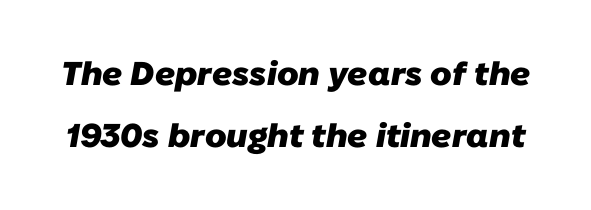
Nope, no serifs anywhere on these letters. Is the type bold? Yes — the strokes are clearly thick and heavy. These lines are rendered in a variable-pitch font. The space beneath each line is pristine and unruled. You could call the tracking neutral — neither tight nor loose.
